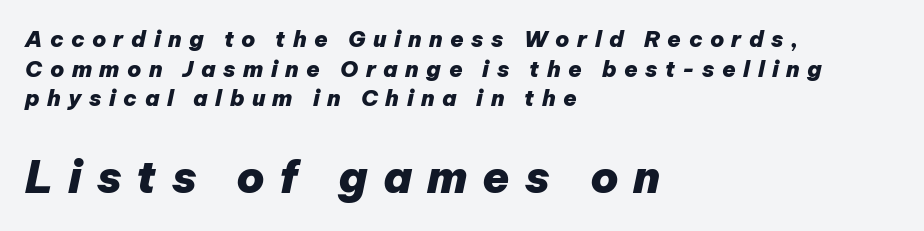
The image shows 44 px heavy type, italic (leaning right); set left-aligned, normal line spacing (1.35x), unusually wide letter spacing (+0.34 em), not underlined; the second (bottom) block is 2.0x larger; low stroke contrast and a medium x-height.
